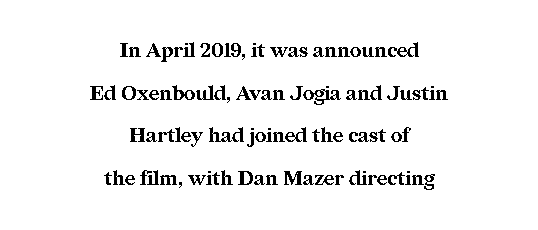
The image shows 20 px bold type, upright; set centered, loose line spacing (2.13x), normal letter spacing, not underlined.
